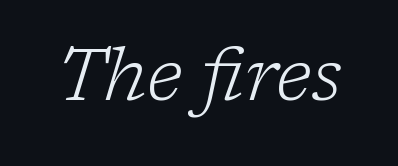
Q: Is the text bold? A: No.
Q: Is the text italic (slanted)? A: Yes, it leans right by about 17 degrees.
Q: Is the typeface a serif or a sans-serif typeface? A: Serif.
Q: Is the text underlined? A: No.
Q: Is the spacing between letters normal or unusually wide? A: Normal.
Q: Width (condensed, normal, or wide)? A: Normal.
Q: Stroke contrast? A: Low.
Q: x-height? A: Medium.
Q: Monospaced? A: No.
